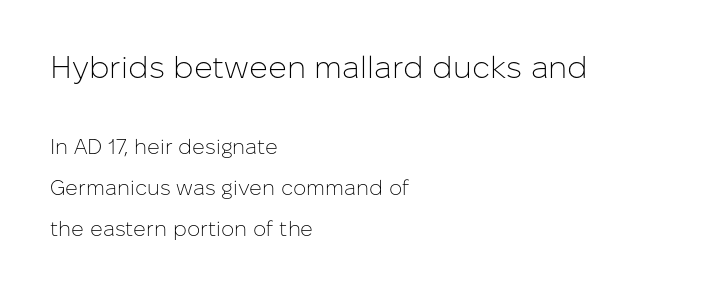
{"serif": "no", "italic": "no", "bold": "no", "weight": "light", "width": "normal", "stroke_contrast": "low", "x_height": "medium", "monospaced": "no", "underline": "no", "align": "left", "line_spacing": "loose", "line_spacing_ratio": 1.95, "letter_spacing": "normal", "letter_spacing_em": 0.0, "larger_block": "first", "size_ratio": 1.48, "glyph_px": 31}
